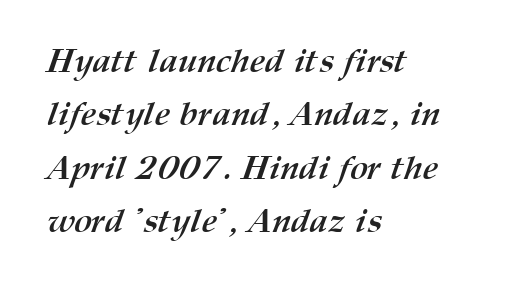
Q: Is the text bold? A: Yes.
Q: Is the text underlined? A: No.
Q: How is the paragraph aligned? A: Left-aligned.
Q: Is the spacing between letters normal or unusually wide? A: Normal.
Q: Is the spacing between lines tight, normal or loose? A: Normal.
Q: Width (condensed, normal, or wide)? A: Normal.
Q: Stroke contrast? A: Medium.
Q: x-height? A: Medium.
Q: Monospaced? A: No.
